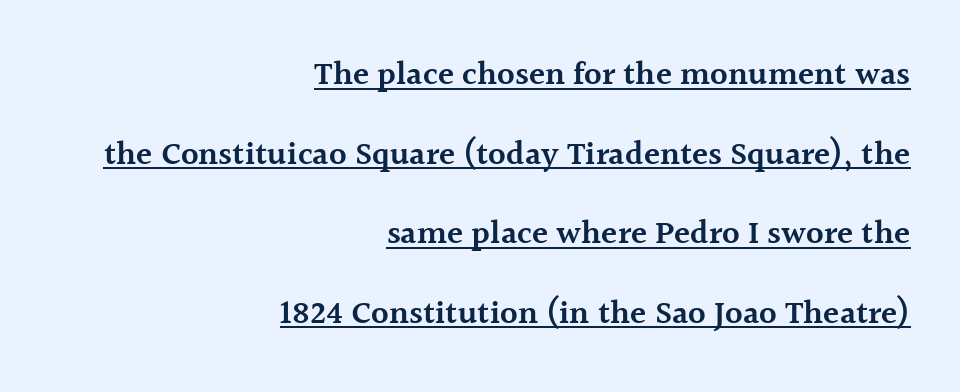
You could not count columns in this text — the font is proportionally spaced. Observe the serifs anchoring each vertical stroke in this sample. A roman cut, with each character standing at attention. Here the glyphs are tracked normally, forming tight word shapes. Typographic density is moderately raised because the face is semibold. These lines stack with their right ends in a neat column.
